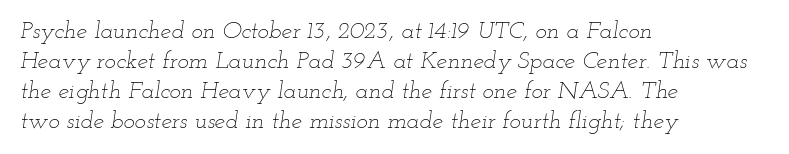
Q: Is the text bold? A: No.
Q: Is the text italic (slanted)? A: Yes, it leans right by about 12 degrees.
Q: Is the text underlined? A: No.
Q: How is the paragraph aligned? A: Left-aligned.
Q: Is the spacing between letters normal or unusually wide? A: Normal.
Q: Is the spacing between lines tight, normal or loose? A: Normal.
